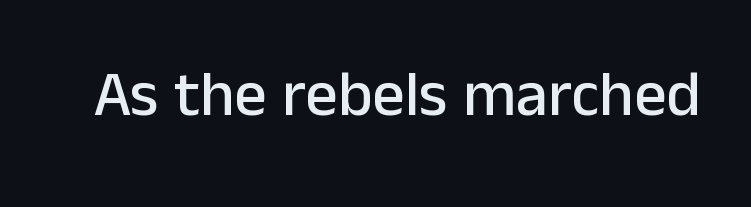
{"serif": "no", "italic": "no", "width": "normal", "stroke_contrast": "low", "x_height": "medium", "monospaced": "no", "underline": "no", "letter_spacing": "normal", "letter_spacing_em": 0.0, "glyph_px": 64}
